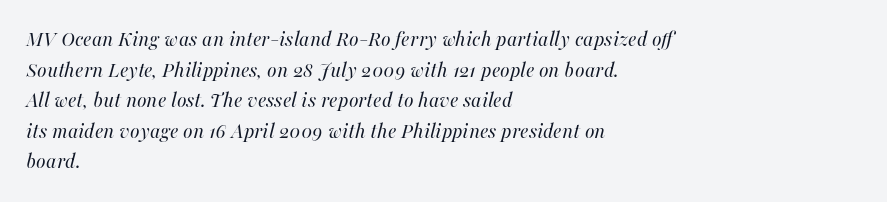
{"italic": "yes", "lean": "right", "slant_degrees": 16, "bold": "no", "underline": "no", "align": "left", "line_spacing": "normal", "line_spacing_ratio": 1.39, "letter_spacing": "normal", "letter_spacing_em": 0.0, "glyph_px": 22}
